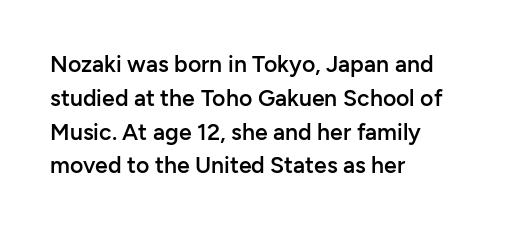
{"italic": "no", "bold": "semi", "underline": "no", "align": "left", "line_spacing": "normal", "line_spacing_ratio": 1.47, "letter_spacing": "normal", "letter_spacing_em": 0.0, "glyph_px": 23}
